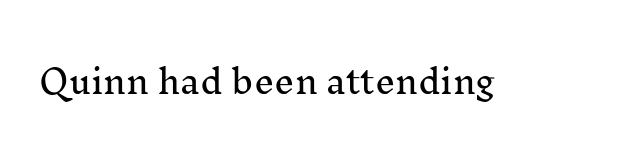
Q: Is the text italic (slanted)? A: No, it is upright.
Q: Is the typeface a serif or a sans-serif typeface? A: Serif.
Q: Is the text underlined? A: No.
Q: Is the spacing between letters normal or unusually wide? A: Normal.
Q: Width (condensed, normal, or wide)? A: Normal.
Q: Stroke contrast? A: Medium.
Q: x-height? A: Medium.
Q: Monospaced? A: No.
